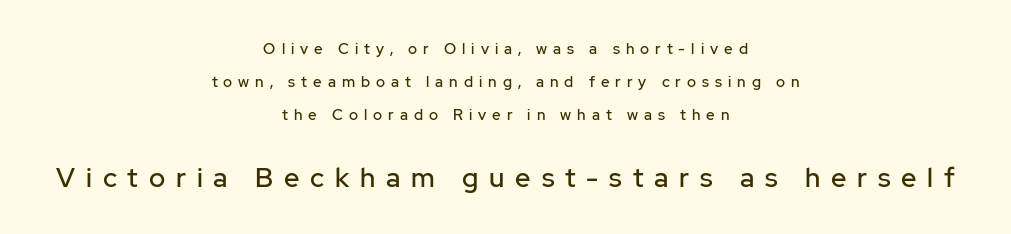
The strip under each line holds only bare page. Posture: straight, roman, zero tilt. Small over large — that's the arrangement of the two blocks here. Every row of glyphs is offset so its center matches the block's center. Summary of vertical rhythm: relaxed, with wide interline spacing.
